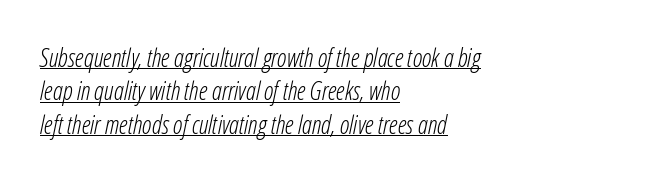
The image shows 25 px text type, italic (leaning right); set left-aligned, normal line spacing (1.34x), normal letter spacing, underlined.
